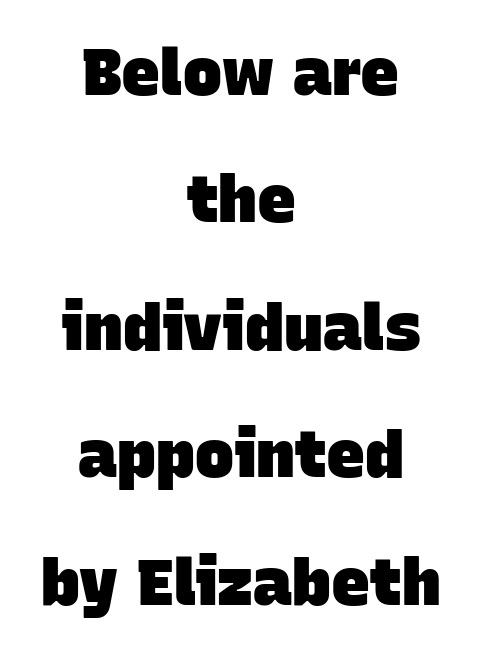
{"serif": "no", "bold": "yes", "weight": "heavy", "width": "normal", "stroke_contrast": "low", "x_height": "large", "monospaced": "no", "underline": "no", "align": "center", "line_spacing": "loose", "line_spacing_ratio": 1.96, "letter_spacing": "normal", "letter_spacing_em": 0.0, "glyph_px": 65}
